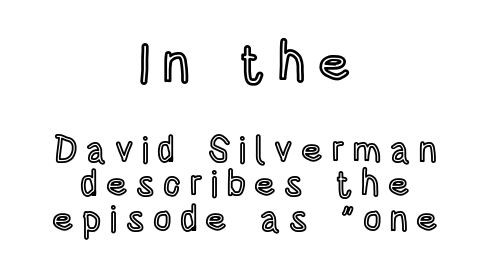
{"italic": "no", "width": "condensed", "x_height": "large", "monospaced": "no", "underline": "no", "align": "center", "line_spacing": "tight", "line_spacing_ratio": 0.97, "letter_spacing": "wide", "letter_spacing_em": 0.24, "larger_block": "first", "size_ratio": 1.5, "glyph_px": 54}
